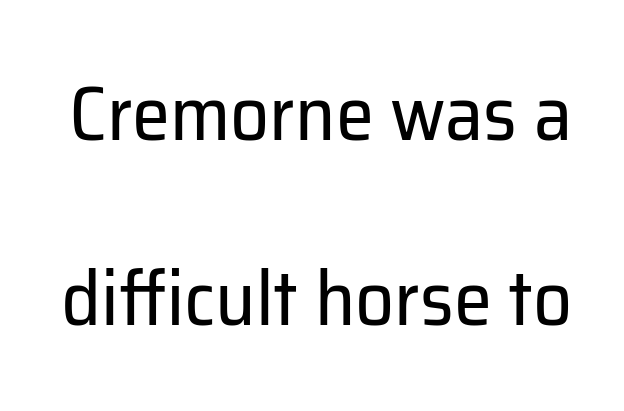
Do the characters align in a grid? No, the font is proportional. Clear beneath every line of the passage. The typography opts for an upright posture over an oblique one. Does the leading feel generous? Absolutely, it's lavish. This is not heavy type; no bold has been used. I'd call this a sans setting — the letters go barefoot.
